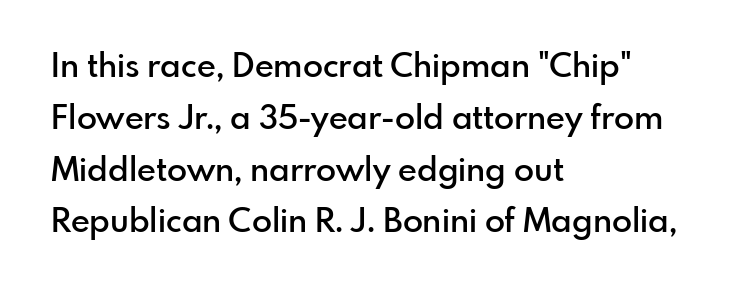
{"serif": "no", "italic": "no", "bold": "semi", "weight": "semibold", "width": "normal", "stroke_contrast": "low", "x_height": "small", "monospaced": "no", "underline": "no", "align": "left", "line_spacing": "normal", "line_spacing_ratio": 1.57, "letter_spacing": "normal", "letter_spacing_em": 0.0, "glyph_px": 33}
